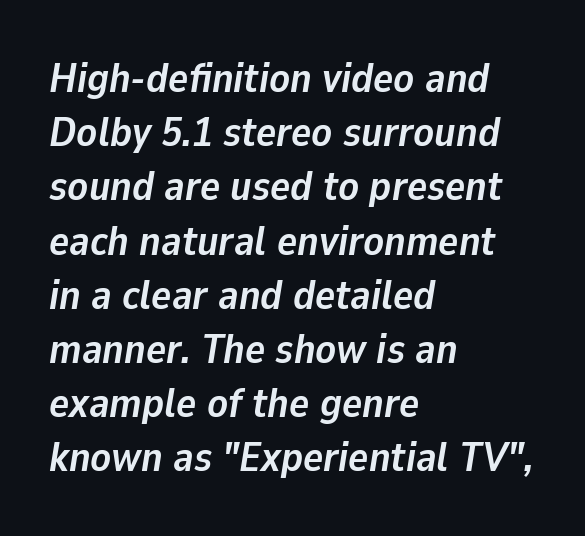
Underlining? Definitely not there. Character widths vary here, with narrow letters taking less room than wide ones. As a designer I'd log this as weight 700, bold. Notice how the passage keeps a crisp vertical edge on the left only.
